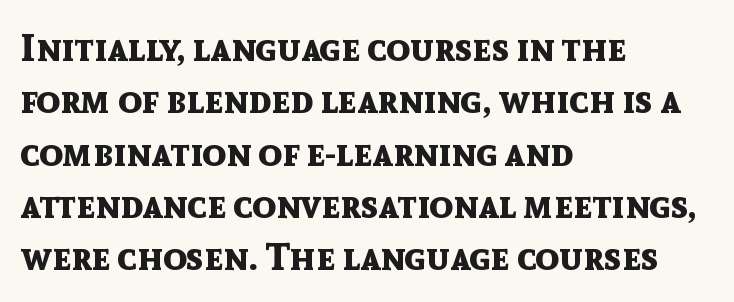
Decoration check: the copy has no underline. Unlike italic type, these characters show no tilt at all. Is there much room between lines? A standard amount, neither cramped nor airy. Horizontally, the lines are justified to the leading edge only.
